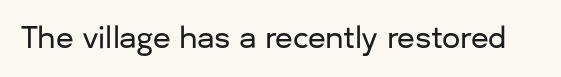
Q: Is the text italic (slanted)? A: No, it is upright.
Q: Is the typeface a serif or a sans-serif typeface? A: Sans-serif.
Q: Is the text underlined? A: No.
Q: Is the spacing between letters normal or unusually wide? A: Normal.
Q: Width (condensed, normal, or wide)? A: Normal.
Q: Stroke contrast? A: Low.
Q: x-height? A: Medium.
Q: Monospaced? A: No.
